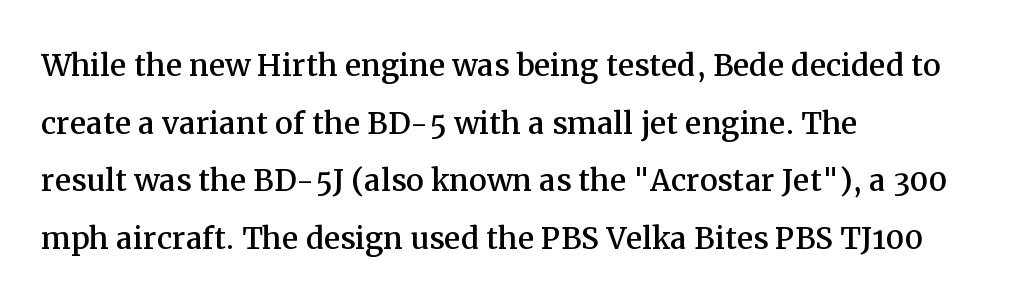
Q: Is the text italic (slanted)? A: No, it is upright.
Q: Is the typeface a serif or a sans-serif typeface? A: Serif.
Q: Is the text underlined? A: No.
Q: How is the paragraph aligned? A: Left-aligned.
Q: Is the spacing between letters normal or unusually wide? A: Normal.
Q: Is the spacing between lines tight, normal or loose? A: Normal.
Q: Width (condensed, normal, or wide)? A: Normal.
Q: Stroke contrast? A: Medium.
Q: x-height? A: Medium.
Q: Monospaced? A: No.
